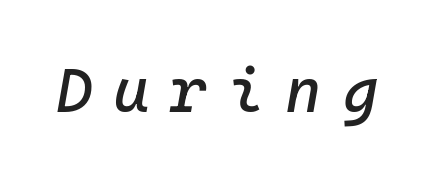
{"italic": "yes", "lean": "right", "slant_degrees": 10, "width": "normal", "stroke_contrast": "low", "x_height": "medium", "underline": "no", "letter_spacing": "wide", "letter_spacing_em": 0.34, "glyph_px": 62}
